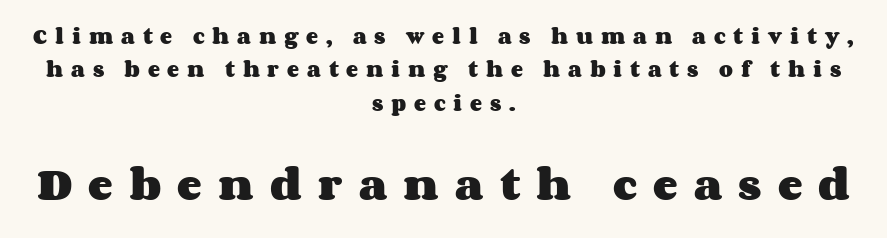
The image shows 37 px heavy, wide type, upright; set centered, line spacing 1.85x, unusually wide letter spacing (+0.44 em), not underlined; the second (bottom) block is 2.06x larger; medium stroke contrast and a large x-height.
